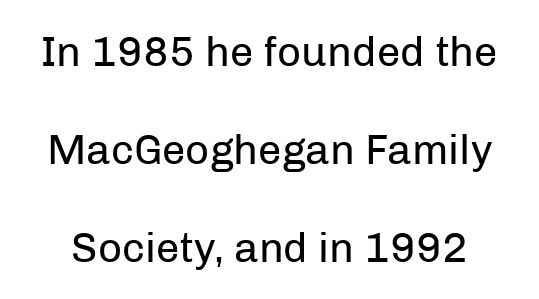
{"serif": "no", "italic": "no", "bold": "no", "weight": "regular", "width": "normal", "stroke_contrast": "low", "x_height": "medium", "monospaced": "no", "underline": "no", "line_spacing": "loose", "line_spacing_ratio": 2.33, "letter_spacing": "normal", "letter_spacing_em": 0.0, "glyph_px": 42}
